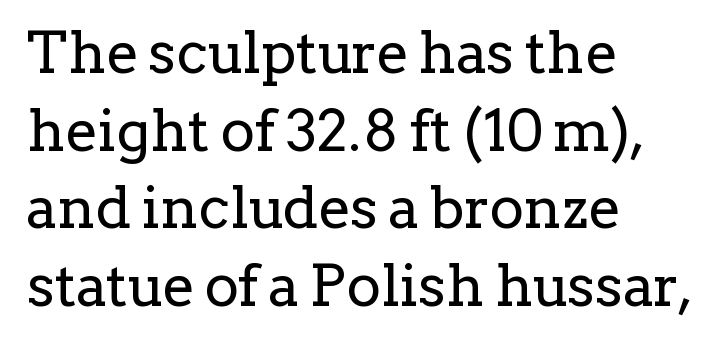
{"serif": "yes", "italic": "no", "bold": "no", "weight": "regular", "width": "normal", "stroke_contrast": "low", "x_height": "medium", "monospaced": "no", "underline": "no", "align": "left", "line_spacing": "normal", "line_spacing_ratio": 1.34, "letter_spacing": "normal", "letter_spacing_em": 0.0, "glyph_px": 58}
